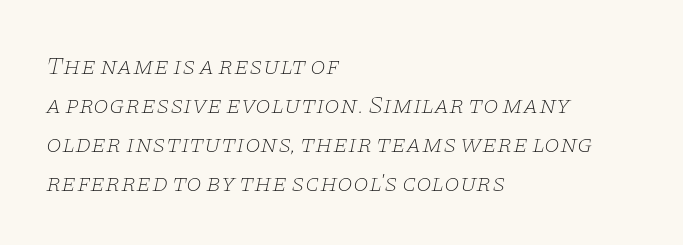
{"italic": "yes", "lean": "right", "slant_degrees": 11, "bold": "no", "underline": "no", "align": "left", "line_spacing": "normal", "line_spacing_ratio": 1.56, "letter_spacing": "normal", "letter_spacing_em": 0.0, "glyph_px": 25}
